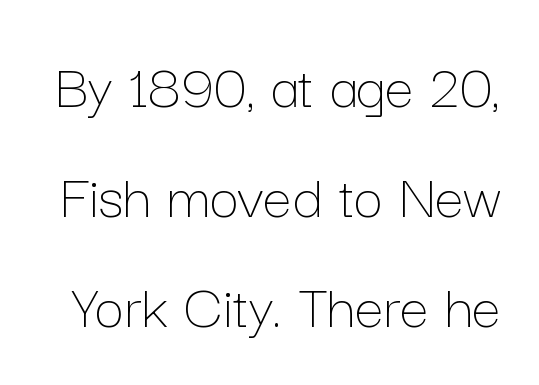
The image shows 65 px thin type, upright; set normal line spacing (1.69x), normal letter spacing, not underlined; low stroke contrast and a medium x-height.
